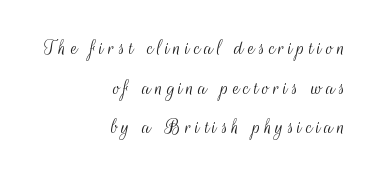
The image shows 23 px text type; set right-aligned, line spacing 1.72x, not underlined.
